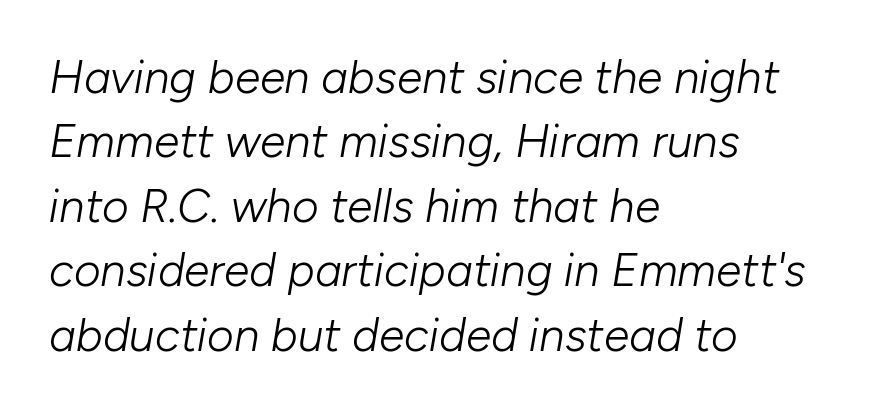
The image shows 46 px light type, italic (leaning right); set left-aligned, normal line spacing (1.4x), normal letter spacing, not underlined; low stroke contrast and a medium x-height.
